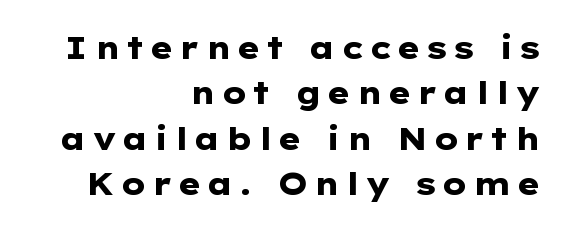
Q: Is the text bold? A: Yes.
Q: Is the text italic (slanted)? A: No, it is upright.
Q: Is the typeface a serif or a sans-serif typeface? A: Sans-serif.
Q: Is the text underlined? A: No.
Q: How is the paragraph aligned? A: Right-aligned.
Q: Is the spacing between lines tight, normal or loose? A: Normal.
Q: Width (condensed, normal, or wide)? A: Wide.
Q: Stroke contrast? A: Low.
Q: x-height? A: Medium.
Q: Monospaced? A: No.
